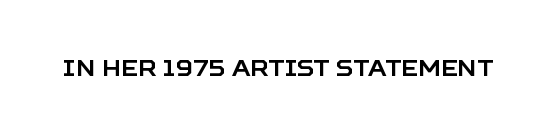
Q: Is the text italic (slanted)? A: No, it is upright.
Q: Is the text underlined? A: No.
Q: Is the spacing between letters normal or unusually wide? A: Normal.
